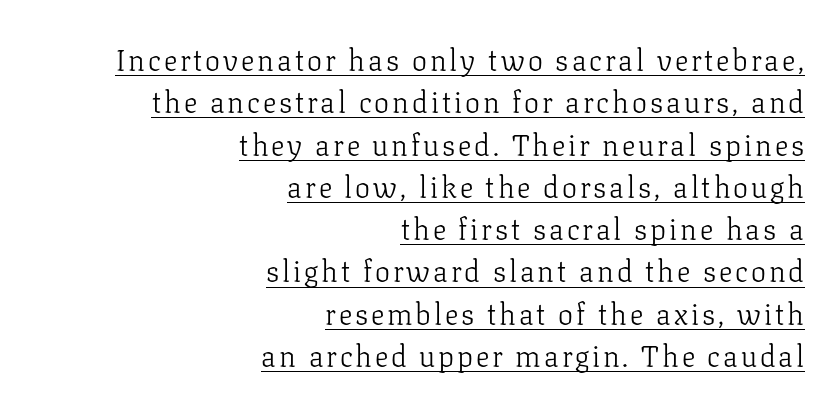
The strokes are not fattened; the text isn't bold. Does the copy run flush right? Yes — the right margin is perfectly even. Varying glyph widths throughout — classic text-font behaviour. The designer went with a serif here, giving each stem small feet. This is roman type, the default non-slanted kind.
